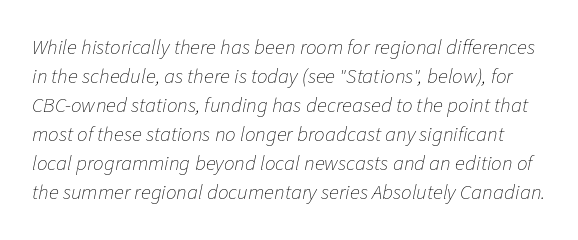
Q: Is the text bold? A: No.
Q: Is the text italic (slanted)? A: Yes, it leans right by about 11 degrees.
Q: Is the text underlined? A: No.
Q: Is the spacing between letters normal or unusually wide? A: Normal.
Q: Is the spacing between lines tight, normal or loose? A: Normal.
